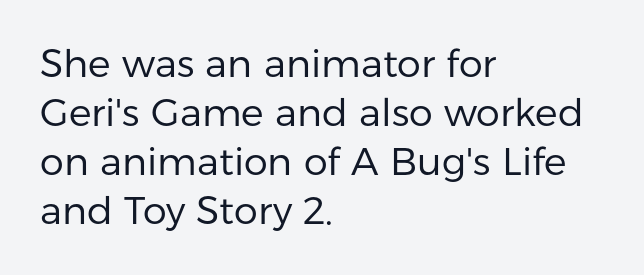
The image shows 38 px regular-weight sans-serif type, upright; set left-aligned, normal line spacing (1.29x), normal letter spacing, not underlined; low stroke contrast and a medium x-height.
